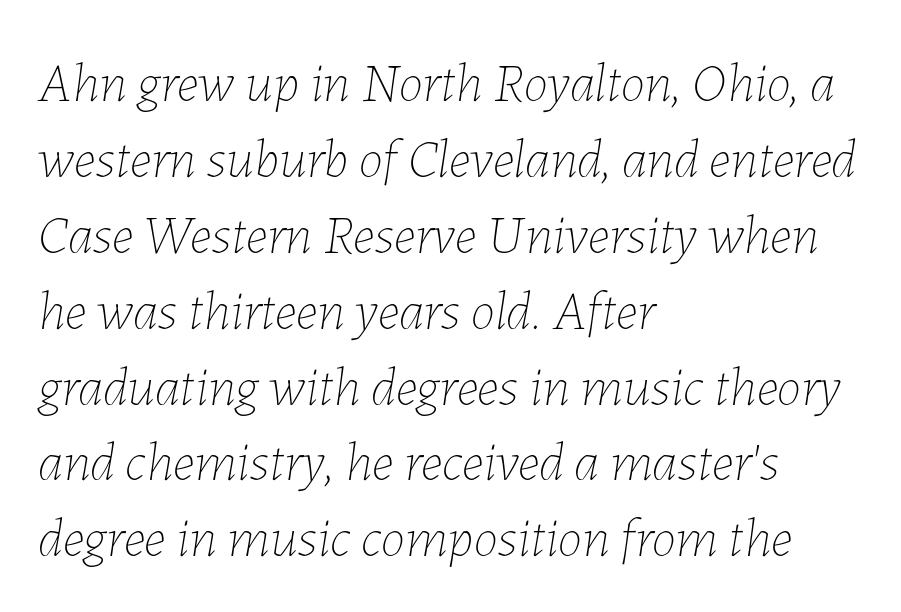
Q: Is the text bold? A: No.
Q: Is the text italic (slanted)? A: Yes, it leans right by about 7 degrees.
Q: Is the text underlined? A: No.
Q: How is the paragraph aligned? A: Left-aligned.
Q: Is the spacing between letters normal or unusually wide? A: Normal.
Q: Is the spacing between lines tight, normal or loose? A: Normal.
Q: Width (condensed, normal, or wide)? A: Normal.
Q: Stroke contrast? A: Low.
Q: x-height? A: Medium.
Q: Monospaced? A: No.
